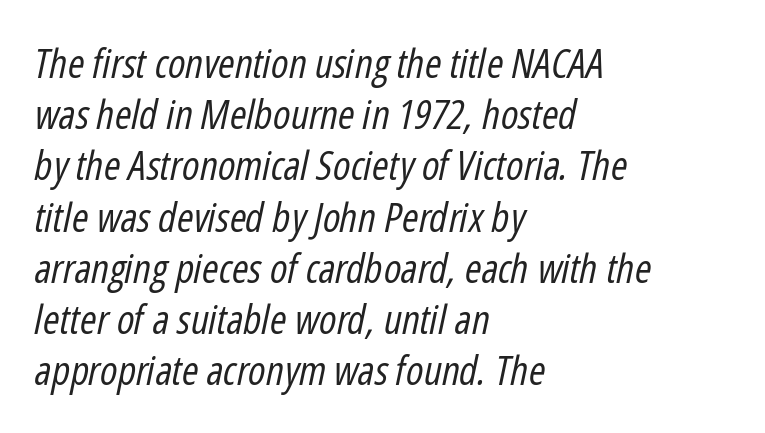
{"italic": "yes", "lean": "right", "slant_degrees": 12, "bold": "no", "weight": "regular", "width": "condensed", "stroke_contrast": "low", "x_height": "medium", "monospaced": "no", "underline": "no", "align": "left", "line_spacing": "normal", "line_spacing_ratio": 1.28, "letter_spacing": "normal", "letter_spacing_em": 0.0, "glyph_px": 40}
